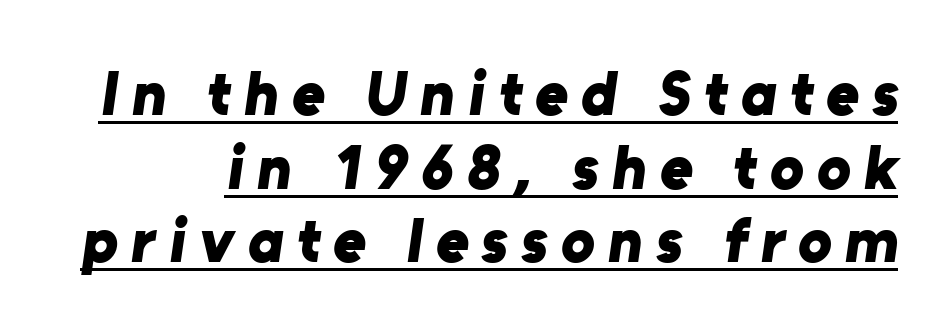
The image shows 63 px bold sans-serif type; set line spacing 1.17x, unusually wide letter spacing (+0.21 em), underlined; low stroke contrast and a medium x-height.
